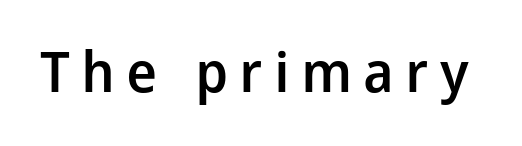
{"serif": "no", "italic": "no", "bold": "semi", "weight": "semibold", "width": "normal", "stroke_contrast": "low", "x_height": "medium", "monospaced": "no", "underline": "no", "letter_spacing": "wide", "letter_spacing_em": 0.2, "glyph_px": 56}
